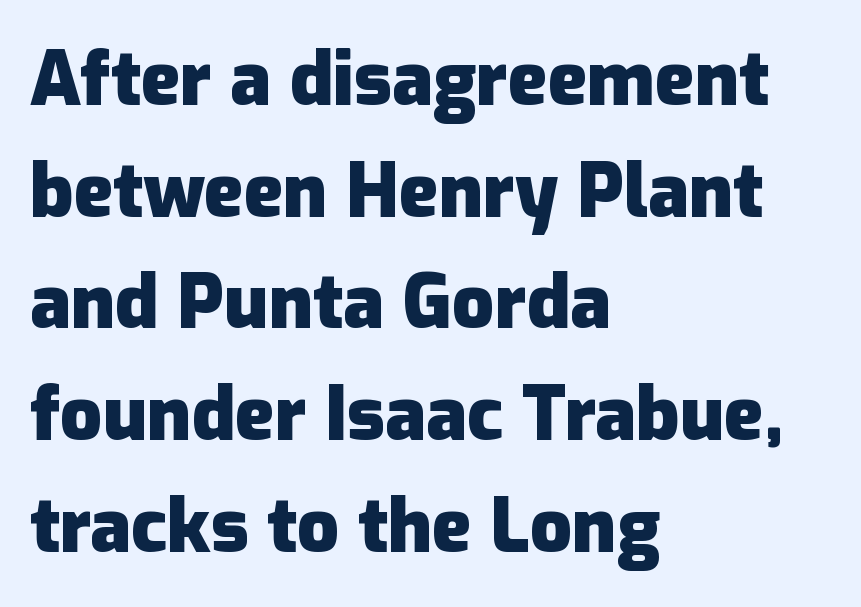
The image shows 74 px heavy sans-serif type, upright; set left-aligned, normal line spacing (1.51x), normal letter spacing, not underlined; low stroke contrast and a medium x-height.
